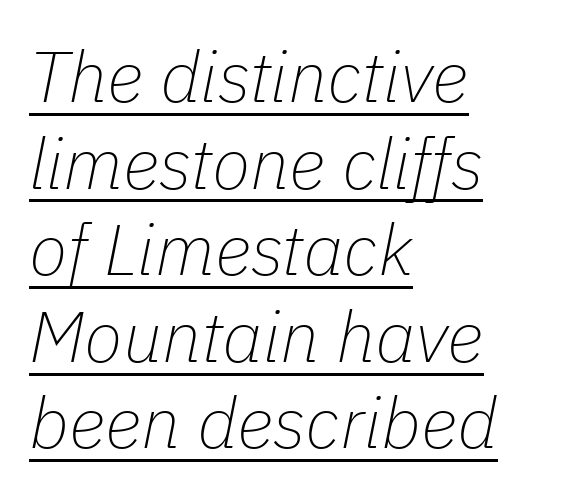
Q: Is the text bold? A: No.
Q: Is the text italic (slanted)? A: Yes, it leans right by about 11 degrees.
Q: Is the text underlined? A: Yes.
Q: How is the paragraph aligned? A: Left-aligned.
Q: Is the spacing between letters normal or unusually wide? A: Normal.
Q: Width (condensed, normal, or wide)? A: Normal.
Q: Stroke contrast? A: Low.
Q: x-height? A: Medium.
Q: Monospaced? A: No.
